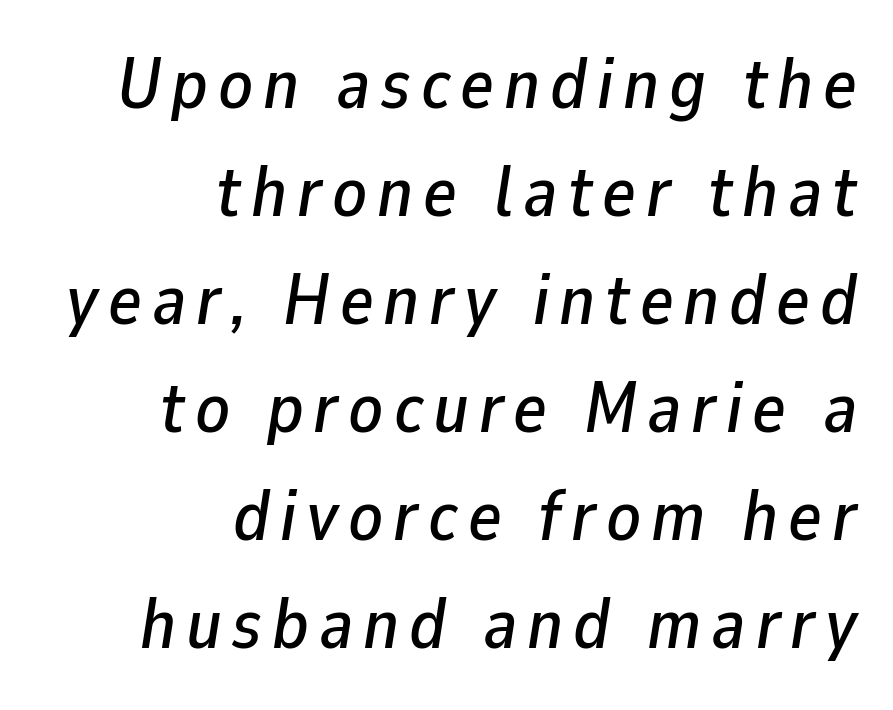
{"italic": "yes", "lean": "right", "slant_degrees": 9, "width": "normal", "stroke_contrast": "low", "x_height": "medium", "monospaced": "no", "underline": "no", "align": "right", "line_spacing": "normal", "line_spacing_ratio": 1.52, "glyph_px": 71}
